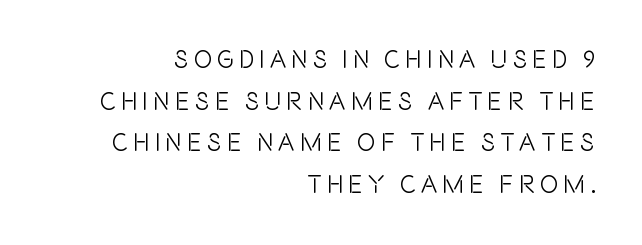
The image shows 25 px text type, upright; set right-aligned, normal line spacing (1.67x), unusually wide letter spacing (+0.2 em), not underlined.
